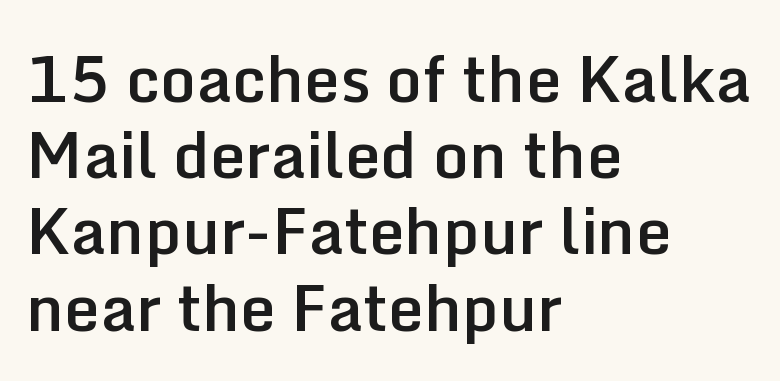
The axis of the letterforms is exactly vertical. Horizontal alignment here is leftward, the default for most running prose. The type is set solid horizontally, with unmodified tracking. Character widths vary here, with narrow letters taking less room than wide ones. The passage shown is not underscored anywhere. Nope, no serifs anywhere on these letters.
